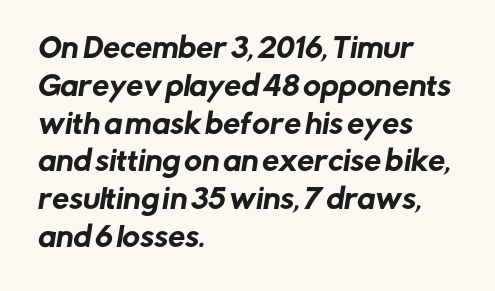
The image shows 27 px text type; set left-aligned, normal line spacing (1.4x), normal letter spacing, not underlined.
